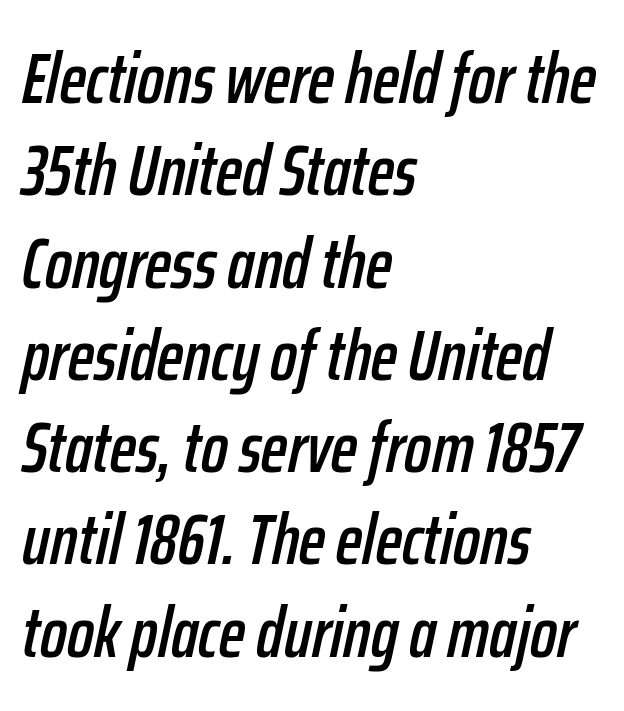
The image shows 71 px condensed type, italic (leaning right); set left-aligned, normal line spacing (1.3x), normal letter spacing, not underlined; low stroke contrast and a medium x-height.
